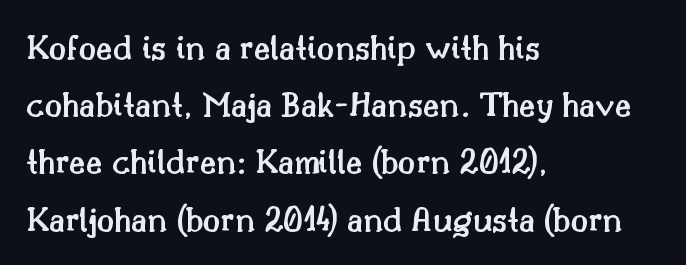
Each letter keeps its own natural width here, so spacing adapts to shape. A clean baseline with only descenders dipping below it. The lines sit at an ordinary, default distance from one another. The characters look somewhat weighty, a semibold short of true bold. Rendered with straight, roman letterforms. Note: serifs present on the glyphs.
